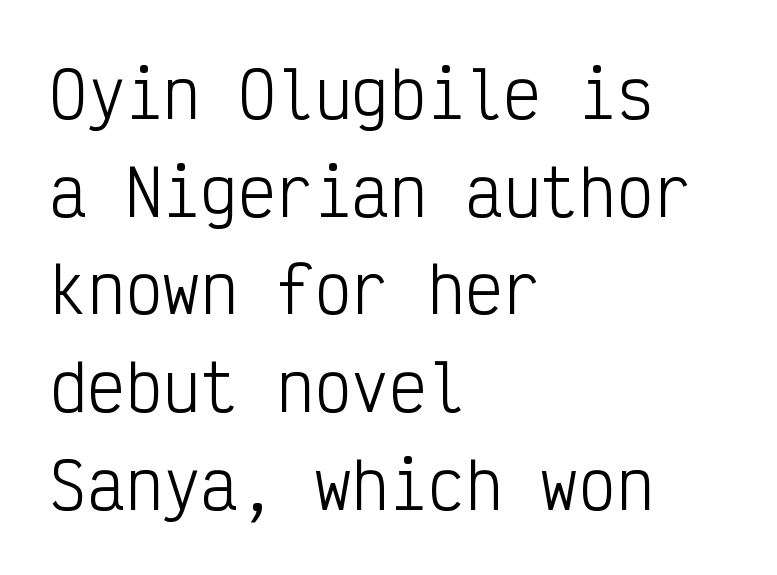
The image shows 63 px light, condensed sans-serif type, upright, monospaced; set left-aligned, normal line spacing (1.55x), normal letter spacing, not underlined; low stroke contrast and a medium x-height.
